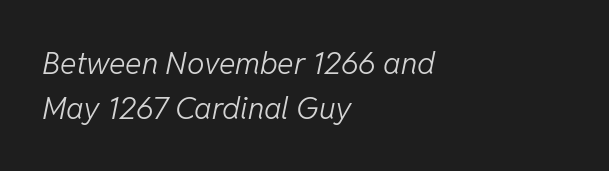
{"italic": "yes", "lean": "right", "slant_degrees": 11, "bold": "no", "weight": "light", "width": "normal", "stroke_contrast": "low", "x_height": "medium", "monospaced": "no", "underline": "no", "align": "left", "line_spacing": "normal", "line_spacing_ratio": 1.46, "letter_spacing": "normal", "letter_spacing_em": 0.0, "glyph_px": 31}
